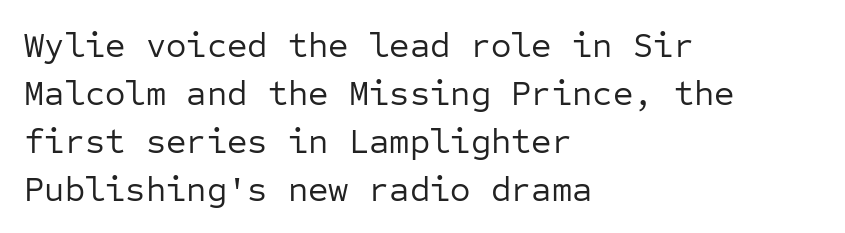
Q: Is the text bold? A: No.
Q: Is the text italic (slanted)? A: No, it is upright.
Q: Is the typeface a serif or a sans-serif typeface? A: Sans-serif.
Q: Is the text underlined? A: No.
Q: How is the paragraph aligned? A: Left-aligned.
Q: Is the spacing between letters normal or unusually wide? A: Normal.
Q: Is the spacing between lines tight, normal or loose? A: Normal.
Q: Width (condensed, normal, or wide)? A: Normal.
Q: Stroke contrast? A: Low.
Q: x-height? A: Medium.
Q: Monospaced? A: Yes.
